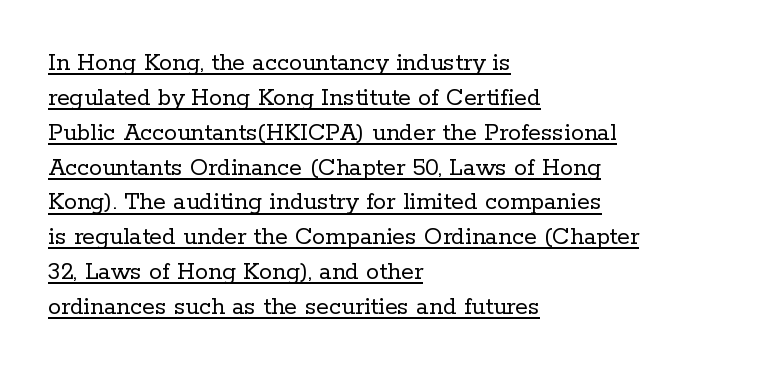
A roman cut, with each character standing at attention. Compared with typical body copy, the letter spacing here is the same. Does a line run under the words? Yes, clearly. Alignment: flush left. No chunkiness to these letters — they're not bold.
